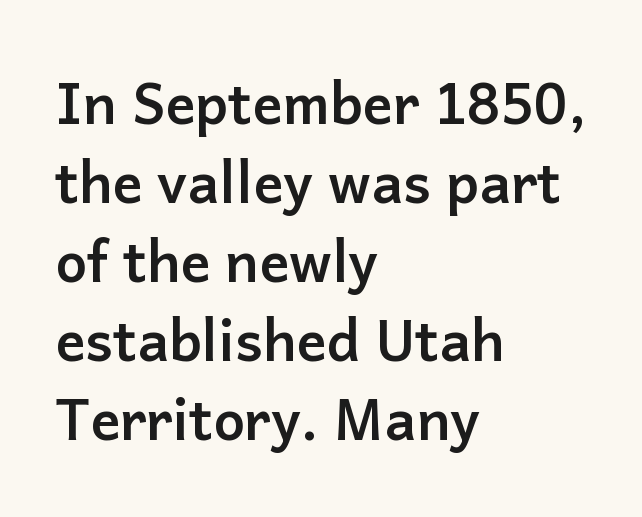
Q: Is the text bold? A: Yes.
Q: Is the text italic (slanted)? A: No, it is upright.
Q: Is the typeface a serif or a sans-serif typeface? A: Sans-serif.
Q: Is the text underlined? A: No.
Q: How is the paragraph aligned? A: Left-aligned.
Q: Is the spacing between letters normal or unusually wide? A: Normal.
Q: Is the spacing between lines tight, normal or loose? A: Normal.
Q: Width (condensed, normal, or wide)? A: Normal.
Q: Stroke contrast? A: Low.
Q: x-height? A: Medium.
Q: Monospaced? A: No.
